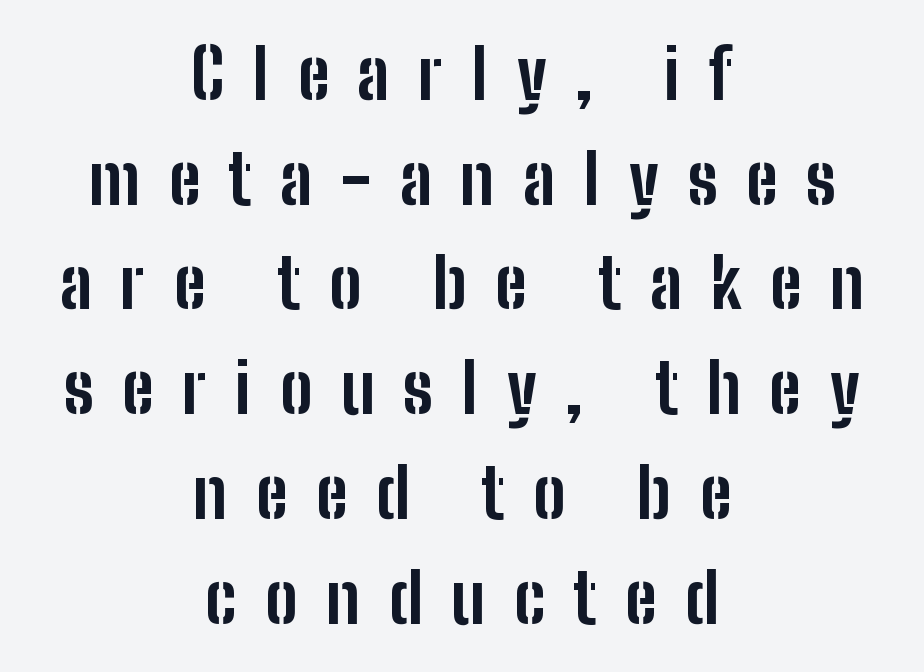
The image shows 68 px bold, condensed sans-serif type, upright; set centered, normal line spacing (1.54x), unusually wide letter spacing (+0.42 em), not underlined; low stroke contrast and a medium x-height.
